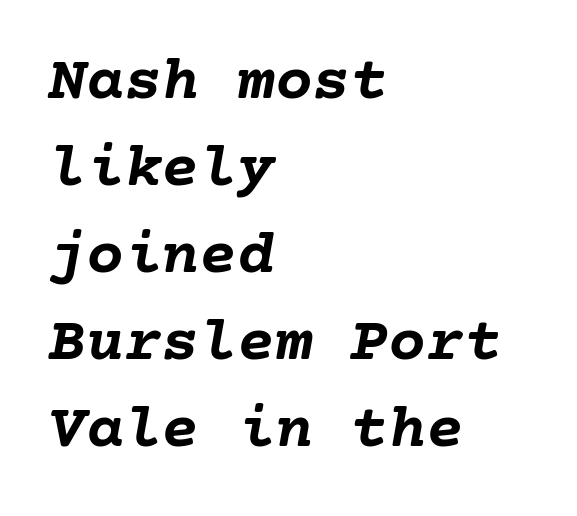
Q: Is the text bold? A: Yes.
Q: Is the text italic (slanted)? A: Yes, it leans right by about 10 degrees.
Q: Is the text underlined? A: No.
Q: How is the paragraph aligned? A: Left-aligned.
Q: Is the spacing between letters normal or unusually wide? A: Normal.
Q: Is the spacing between lines tight, normal or loose? A: Normal.
Q: Width (condensed, normal, or wide)? A: Normal.
Q: Stroke contrast? A: Low.
Q: x-height? A: Medium.
